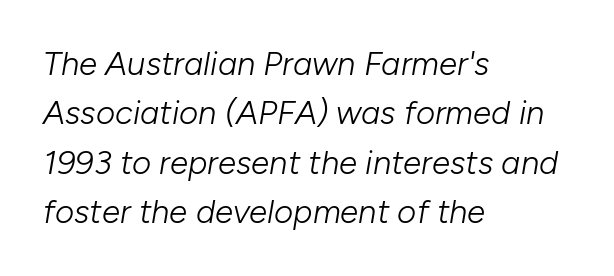
The image shows 33 px light type, italic (leaning right); set left-aligned, normal line spacing (1.5x), normal letter spacing, not underlined; low stroke contrast and a medium x-height.
